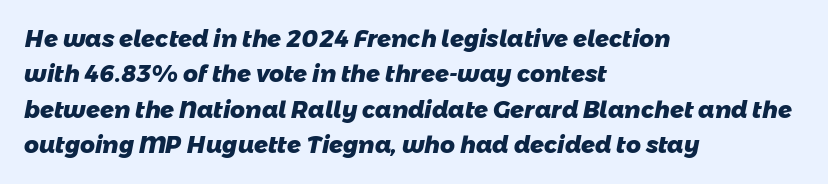
Short note: letters normally spaced. The passage shown is not underscored anywhere. You'd pick this weight for a headline — it's a proper bold. Regular leading.
